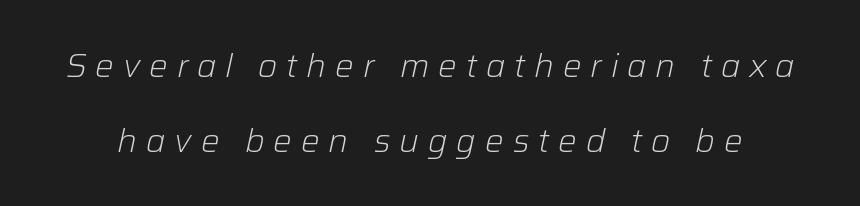
Q: Is the text bold? A: No.
Q: Is the text italic (slanted)? A: Yes, it leans right by about 12 degrees.
Q: Is the text underlined? A: No.
Q: Is the spacing between letters normal or unusually wide? A: Unusually wide.
Q: Is the spacing between lines tight, normal or loose? A: Loose.
Q: Width (condensed, normal, or wide)? A: Normal.
Q: Stroke contrast? A: Low.
Q: x-height? A: Medium.
Q: Monospaced? A: No.
